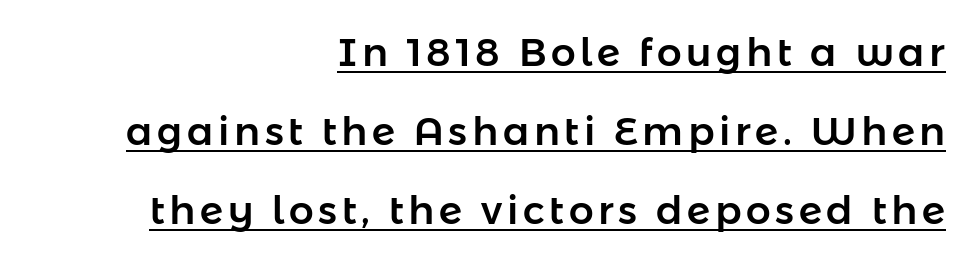
Q: Is the text italic (slanted)? A: No, it is upright.
Q: Is the typeface a serif or a sans-serif typeface? A: Sans-serif.
Q: Is the text underlined? A: Yes.
Q: How is the paragraph aligned? A: Right-aligned.
Q: Is the spacing between lines tight, normal or loose? A: Loose.
Q: Width (condensed, normal, or wide)? A: Normal.
Q: Stroke contrast? A: Low.
Q: x-height? A: Medium.
Q: Monospaced? A: No.
